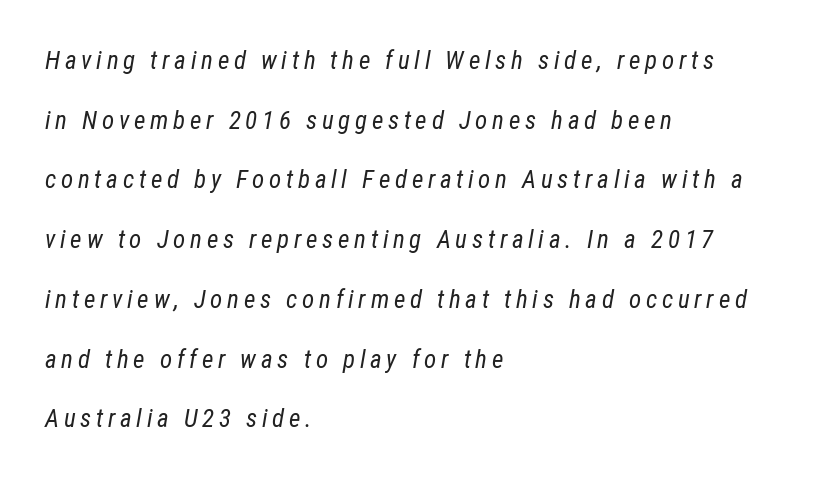
Q: Is the text bold? A: No.
Q: Is the text italic (slanted)? A: Yes, it leans right by about 12 degrees.
Q: Is the text underlined? A: No.
Q: How is the paragraph aligned? A: Left-aligned.
Q: Is the spacing between lines tight, normal or loose? A: Loose.
